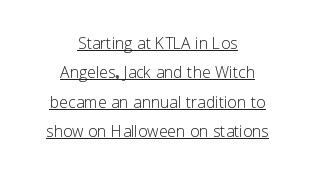
Q: Is the text bold? A: No.
Q: Is the text italic (slanted)? A: No, it is upright.
Q: Is the text underlined? A: Yes.
Q: How is the paragraph aligned? A: Centered.
Q: Is the spacing between letters normal or unusually wide? A: Normal.
Q: Is the spacing between lines tight, normal or loose? A: Normal.
